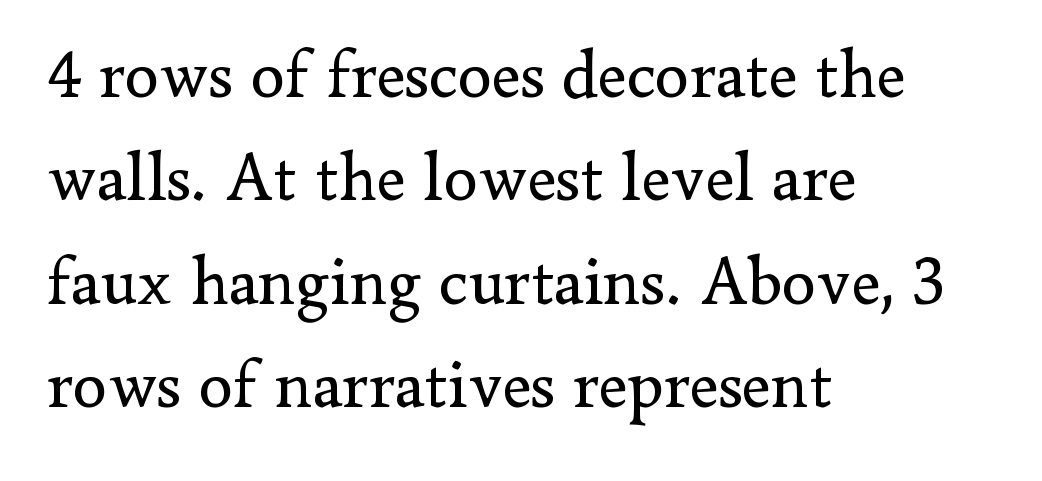
Q: Is the text bold? A: No.
Q: Is the text italic (slanted)? A: No, it is upright.
Q: Is the typeface a serif or a sans-serif typeface? A: Serif.
Q: Is the text underlined? A: No.
Q: How is the paragraph aligned? A: Left-aligned.
Q: Is the spacing between letters normal or unusually wide? A: Normal.
Q: Is the spacing between lines tight, normal or loose? A: Normal.
Q: Width (condensed, normal, or wide)? A: Normal.
Q: Stroke contrast? A: Low.
Q: x-height? A: Small.
Q: Monospaced? A: No.
